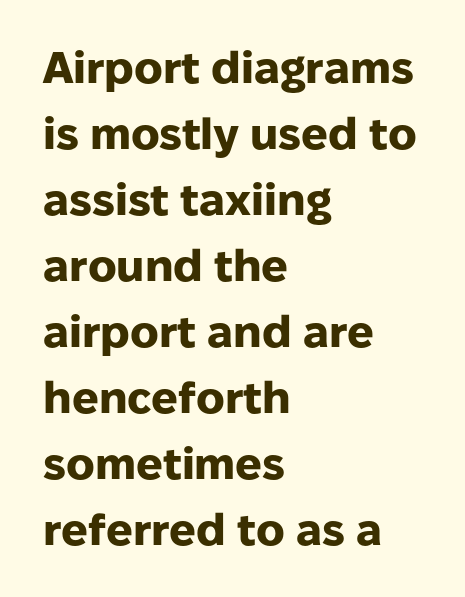
Q: Is the text bold? A: Yes.
Q: Is the text italic (slanted)? A: No, it is upright.
Q: Is the typeface a serif or a sans-serif typeface? A: Sans-serif.
Q: Is the text underlined? A: No.
Q: How is the paragraph aligned? A: Left-aligned.
Q: Is the spacing between letters normal or unusually wide? A: Normal.
Q: Is the spacing between lines tight, normal or loose? A: Normal.
Q: Width (condensed, normal, or wide)? A: Normal.
Q: Stroke contrast? A: Low.
Q: x-height? A: Medium.
Q: Monospaced? A: No.
